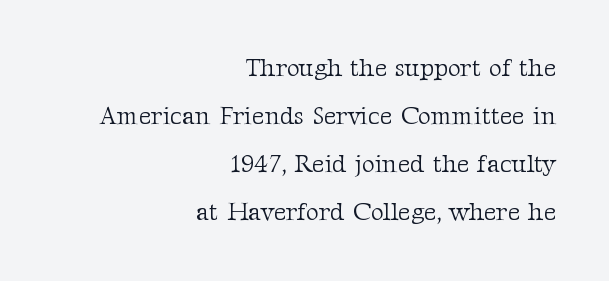
How would I describe the line gaps? Wide and relaxed. Underlining? Definitely not there. Summary of weight: not heavy and not bold. The passage is arranged like a letterhead date or caption credit — flush right. Posture: straight, roman, zero tilt. Nothing unusual about the tracking: characters are spaced as the font intends.
